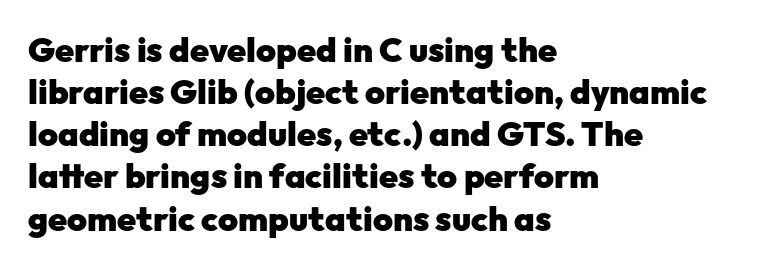
The sample has been set heavy, in full bold. There is no visible air inserted between adjacent glyphs. The rendering uses natural spacing where letterforms have individual widths. Are there feet on the stems? There aren't — it's a sans.
